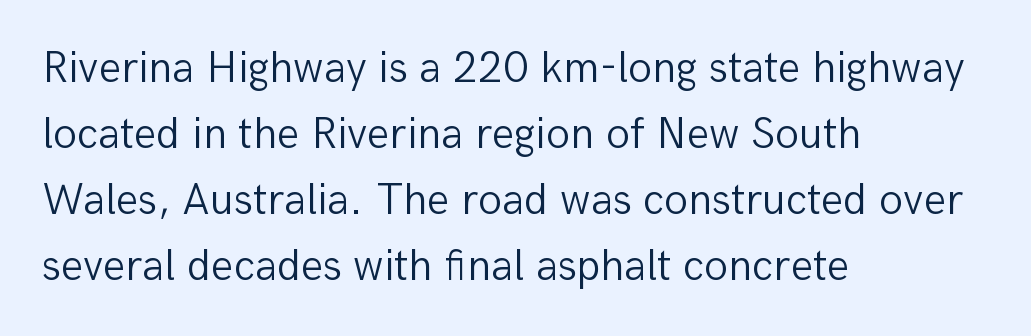
{"serif": "no", "italic": "no", "bold": "no", "weight": "light", "width": "normal", "stroke_contrast": "low", "x_height": "medium", "monospaced": "no", "underline": "no", "align": "left", "line_spacing": "normal", "line_spacing_ratio": 1.5, "letter_spacing": "normal", "letter_spacing_em": 0.0, "glyph_px": 44}
